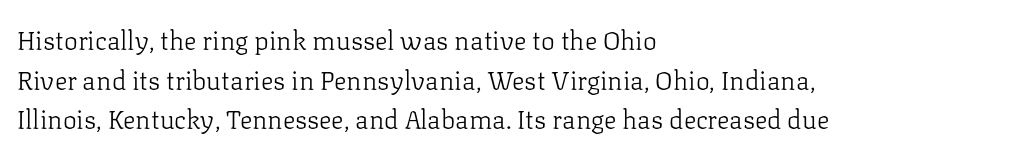
The image shows 26 px text type, upright; set left-aligned, normal line spacing (1.52x), normal letter spacing, not underlined.
